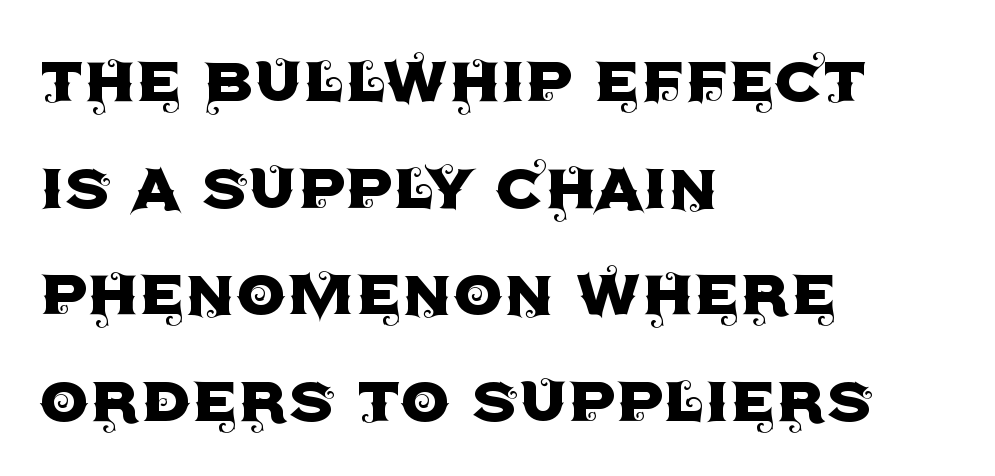
{"serif": "no", "italic": "no", "width": "normal", "x_height": "large", "monospaced": "no", "underline": "no", "align": "left", "line_spacing": "normal", "line_spacing_ratio": 1.35, "letter_spacing": "normal", "letter_spacing_em": 0.0, "glyph_px": 79}
